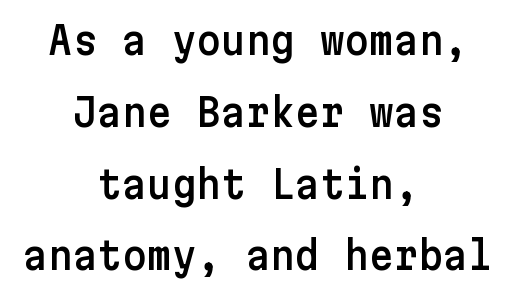
The image shows 38 px sans-serif type, upright; set centered, line spacing 1.89x, normal letter spacing, not underlined; low stroke contrast and a medium x-height.
